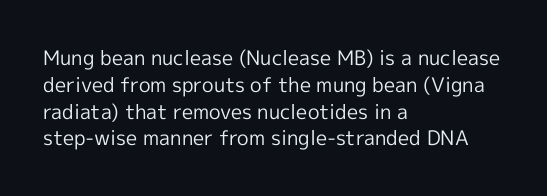
{"italic": "no", "bold": "no", "underline": "no", "align": "left", "line_spacing": "normal", "line_spacing_ratio": 1.34, "letter_spacing": "normal", "letter_spacing_em": 0.0, "glyph_px": 20}
